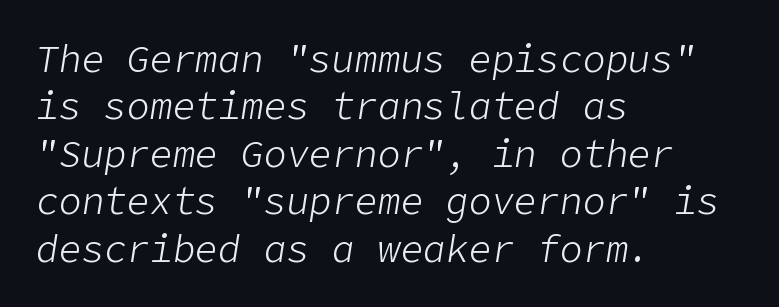
Q: Is the text bold? A: No.
Q: Is the text italic (slanted)? A: Yes, it leans right by about 9 degrees.
Q: Is the text underlined? A: No.
Q: How is the paragraph aligned? A: Left-aligned.
Q: Is the spacing between letters normal or unusually wide? A: Normal.
Q: Is the spacing between lines tight, normal or loose? A: Normal.
Q: Width (condensed, normal, or wide)? A: Normal.
Q: Stroke contrast? A: Low.
Q: x-height? A: Medium.
